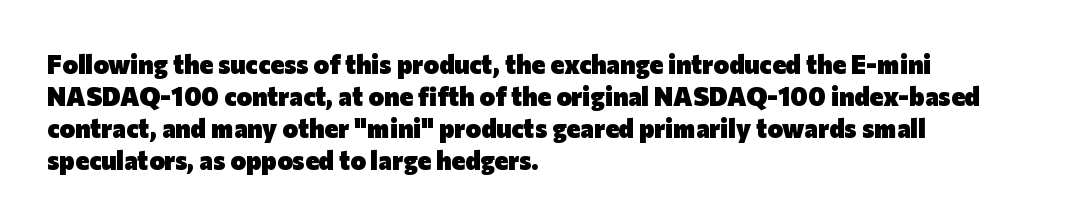
{"italic": "no", "bold": "yes", "underline": "no", "align": "left", "line_spacing_ratio": 1.23, "letter_spacing": "normal", "letter_spacing_em": 0.0, "glyph_px": 26}
